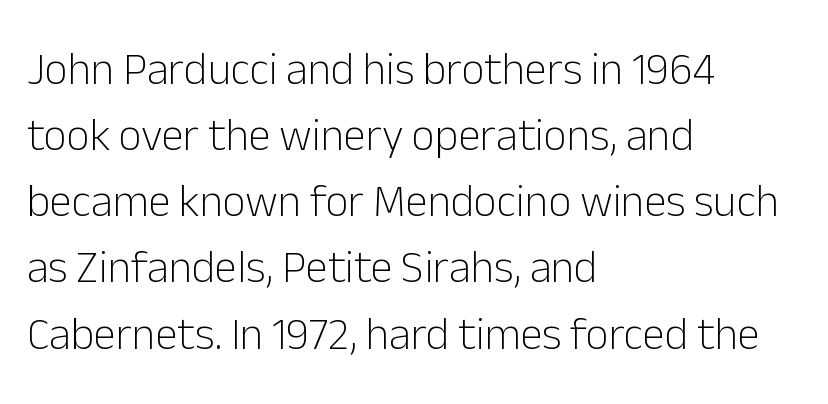
Q: Is the text bold? A: No.
Q: Is the text italic (slanted)? A: No, it is upright.
Q: Is the typeface a serif or a sans-serif typeface? A: Sans-serif.
Q: Is the text underlined? A: No.
Q: How is the paragraph aligned? A: Left-aligned.
Q: Is the spacing between letters normal or unusually wide? A: Normal.
Q: Is the spacing between lines tight, normal or loose? A: Normal.
Q: Width (condensed, normal, or wide)? A: Normal.
Q: Stroke contrast? A: Low.
Q: x-height? A: Medium.
Q: Monospaced? A: No.
